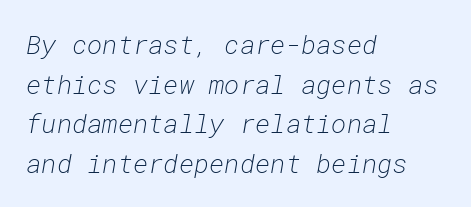
{"italic": "yes", "lean": "right", "slant_degrees": 10, "bold": "no", "underline": "no", "align": "left", "line_spacing": "normal", "line_spacing_ratio": 1.52, "letter_spacing": "normal", "letter_spacing_em": 0.0, "glyph_px": 26}
